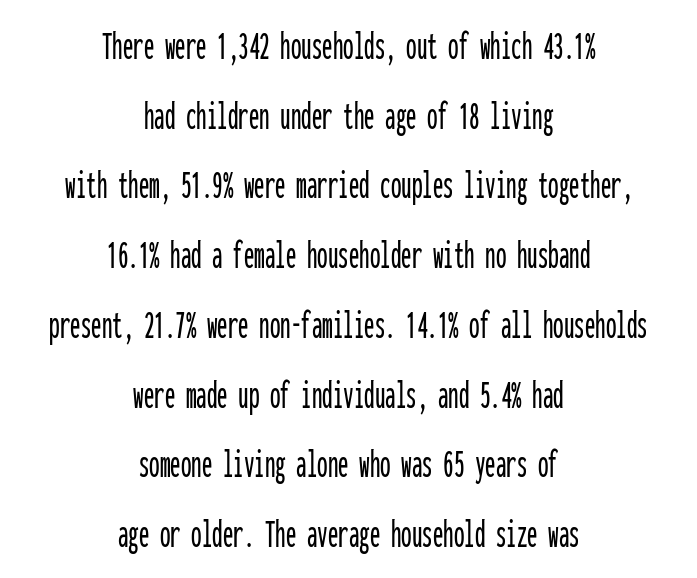
Q: Is the text italic (slanted)? A: No, it is upright.
Q: Is the typeface a serif or a sans-serif typeface? A: Sans-serif.
Q: Is the text underlined? A: No.
Q: How is the paragraph aligned? A: Centered.
Q: Is the spacing between letters normal or unusually wide? A: Normal.
Q: Is the spacing between lines tight, normal or loose? A: Normal.
Q: Width (condensed, normal, or wide)? A: Condensed.
Q: Stroke contrast? A: Low.
Q: x-height? A: Medium.
Q: Monospaced? A: Yes.
